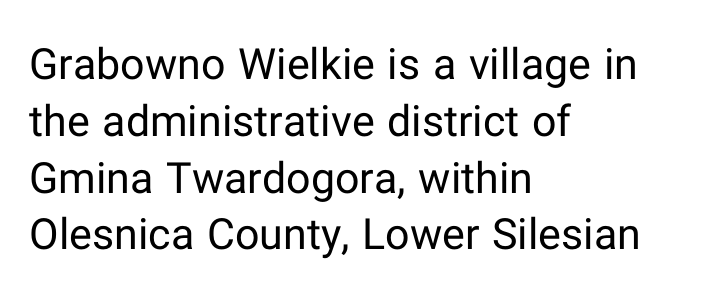
You could not count columns in this text — the font is proportionally spaced. The type sits square on the baseline with zero lean. Decoration check: the copy has no underline. One-word summary of the alignment: left. Does the type have serifs? No, each stem ends abruptly. The font sits on the lighter half of the weight spectrum, regular included.
